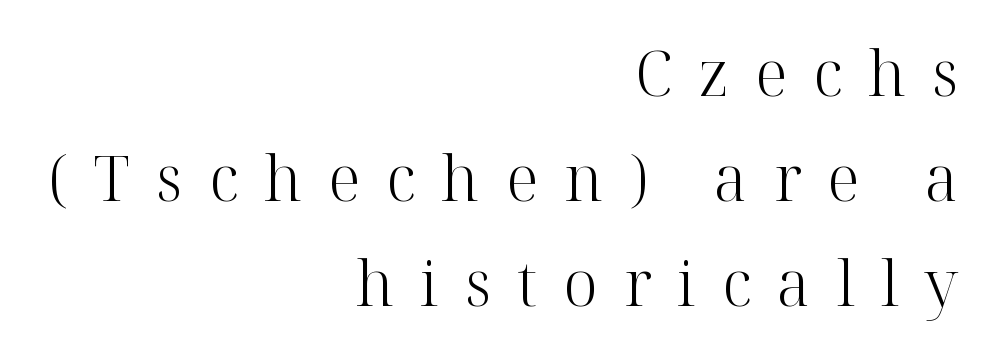
Q: Is the text bold? A: No.
Q: Is the text italic (slanted)? A: No, it is upright.
Q: Is the typeface a serif or a sans-serif typeface? A: Serif.
Q: Is the text underlined? A: No.
Q: How is the paragraph aligned? A: Right-aligned.
Q: Is the spacing between letters normal or unusually wide? A: Unusually wide.
Q: Is the spacing between lines tight, normal or loose? A: Normal.
Q: Width (condensed, normal, or wide)? A: Normal.
Q: Stroke contrast? A: High.
Q: x-height? A: Medium.
Q: Monospaced? A: No.
